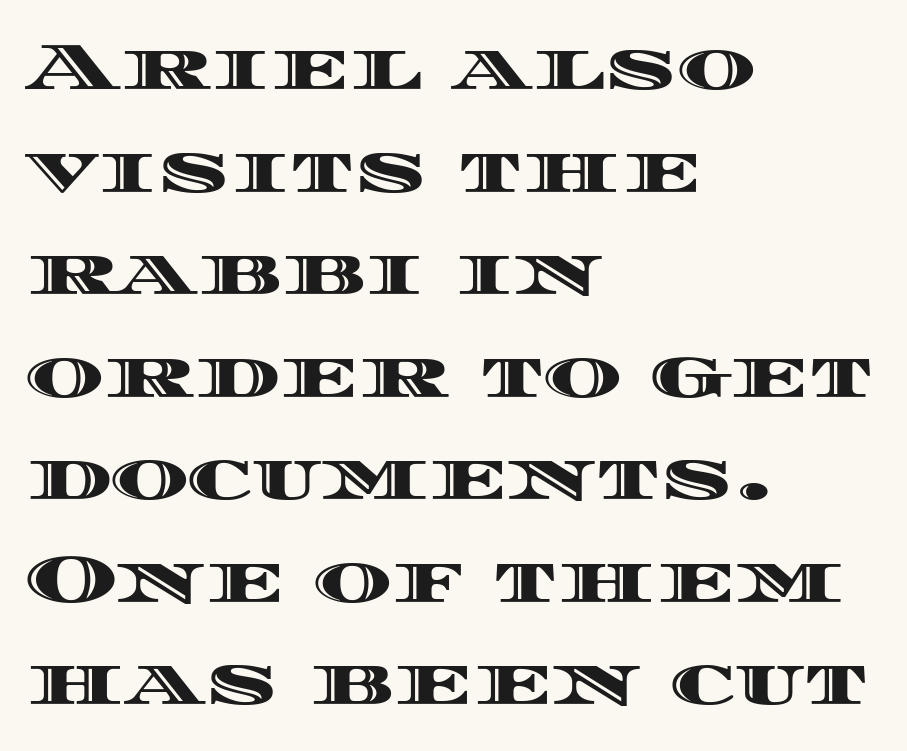
Q: Is the text italic (slanted)? A: No, it is upright.
Q: Is the text underlined? A: No.
Q: How is the paragraph aligned? A: Left-aligned.
Q: Is the spacing between letters normal or unusually wide? A: Normal.
Q: Is the spacing between lines tight, normal or loose? A: Normal.
Q: Width (condensed, normal, or wide)? A: Wide.
Q: x-height? A: Large.
Q: Monospaced? A: No.
